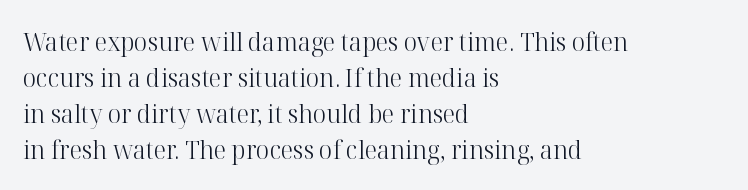
The image shows 26 px text type, upright; set left-aligned, normal line spacing (1.38x), normal letter spacing, not underlined.
